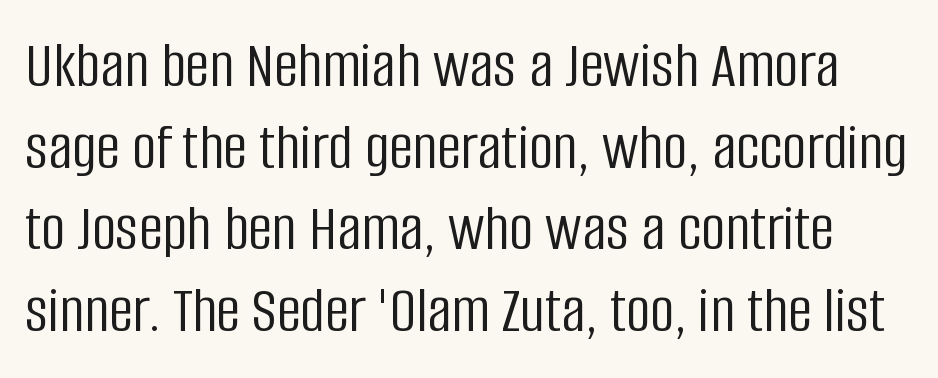
{"serif": "no", "italic": "no", "bold": "no", "weight": "light", "width": "condensed", "stroke_contrast": "low", "x_height": "large", "monospaced": "no", "underline": "no", "line_spacing_ratio": 1.22, "letter_spacing": "normal", "letter_spacing_em": 0.0, "glyph_px": 67}
